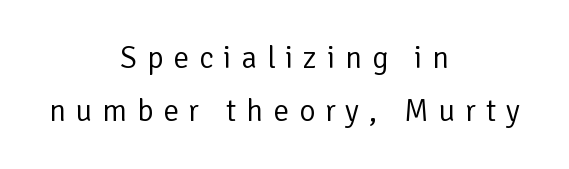
{"serif": "no", "italic": "no", "bold": "no", "weight": "regular", "width": "normal", "stroke_contrast": "low", "x_height": "medium", "monospaced": "no", "underline": "no", "align": "center", "line_spacing": "normal", "line_spacing_ratio": 1.7, "letter_spacing": "wide", "letter_spacing_em": 0.32, "glyph_px": 31}
